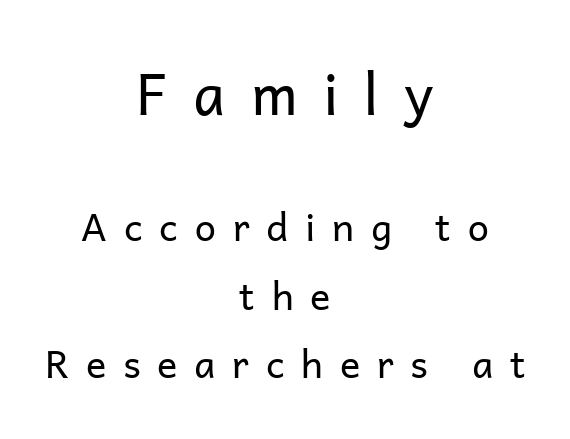
The image shows 57 px regular-weight sans-serif type, upright; set centered, line spacing 1.81x, unusually wide letter spacing (+0.44 em), not underlined; the first (top) block is 1.5x larger; low stroke contrast and a medium x-height.
